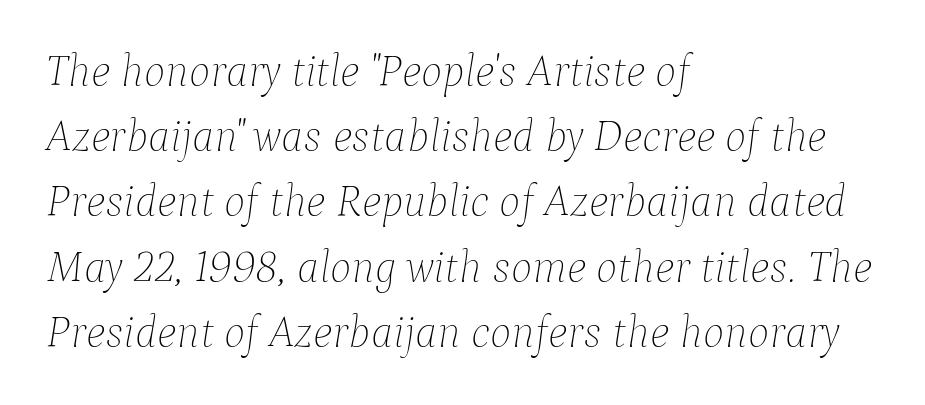
{"italic": "yes", "lean": "right", "slant_degrees": 9, "bold": "no", "weight": "thin", "width": "normal", "stroke_contrast": "low", "x_height": "medium", "monospaced": "no", "underline": "no", "align": "left", "line_spacing": "normal", "line_spacing_ratio": 1.45, "letter_spacing": "normal", "letter_spacing_em": 0.0, "glyph_px": 45}
